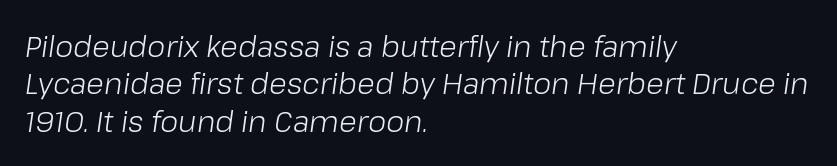
What's the leading like? Ordinary, nothing unusual. The face looks like a standard text weight, possibly lighter. The rendering anchors every line to the left-hand side. The space beneath each line is pristine and unruled.
